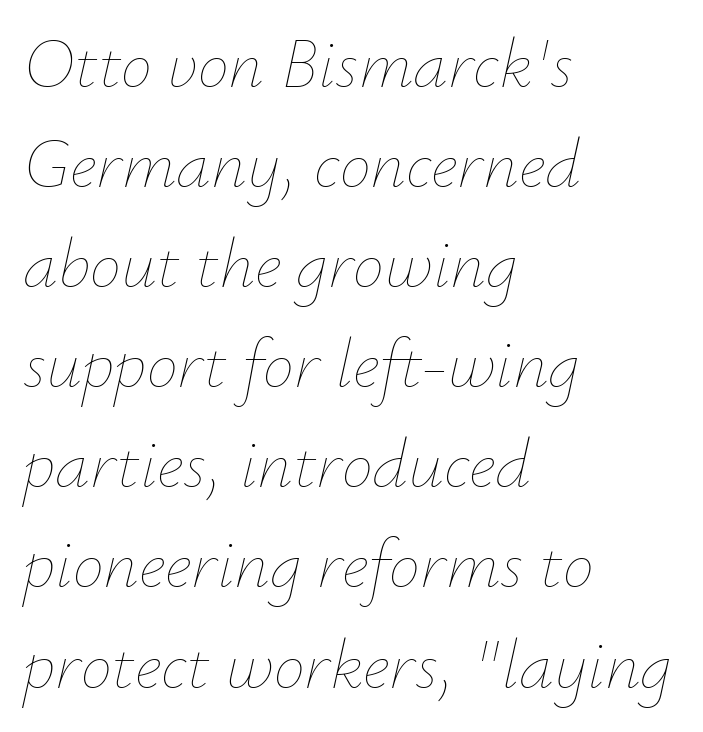
{"italic": "yes", "lean": "right", "slant_degrees": 12, "bold": "no", "weight": "thin", "width": "normal", "stroke_contrast": "low", "x_height": "small", "monospaced": "no", "underline": "no", "align": "left", "line_spacing": "normal", "line_spacing_ratio": 1.43, "letter_spacing": "normal", "letter_spacing_em": 0.0, "glyph_px": 70}
